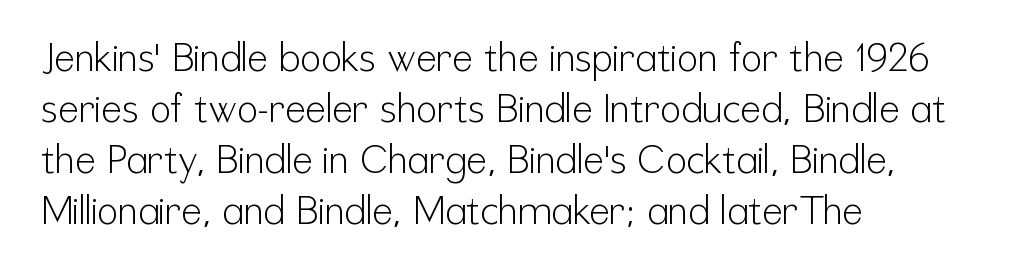
{"serif": "no", "italic": "no", "bold": "no", "weight": "light", "width": "condensed", "stroke_contrast": "low", "x_height": "medium", "monospaced": "no", "underline": "no", "align": "left", "line_spacing": "normal", "line_spacing_ratio": 1.31, "letter_spacing": "normal", "letter_spacing_em": 0.0, "glyph_px": 39}
